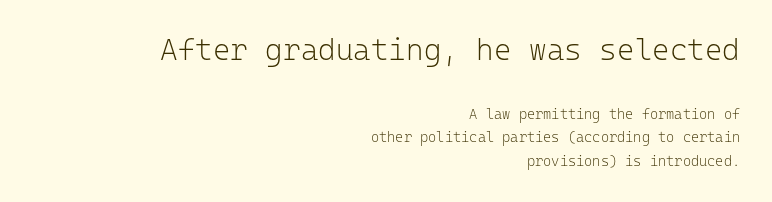
{"serif": "no", "italic": "no", "bold": "no", "weight": "light", "width": "normal", "stroke_contrast": "low", "x_height": "medium", "monospaced": "yes", "underline": "no", "align": "right", "line_spacing": "normal", "line_spacing_ratio": 1.67, "letter_spacing": "normal", "letter_spacing_em": 0.0, "larger_block": "first", "size_ratio": 2.14, "glyph_px": 30}
